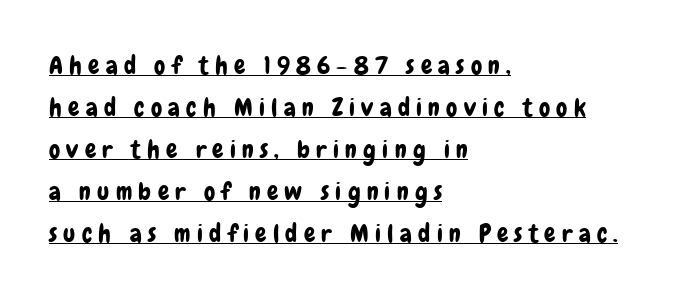
Q: Is the text italic (slanted)? A: No, it is upright.
Q: Is the text underlined? A: Yes.
Q: How is the paragraph aligned? A: Left-aligned.
Q: Is the spacing between letters normal or unusually wide? A: Unusually wide.
Q: Is the spacing between lines tight, normal or loose? A: Normal.
